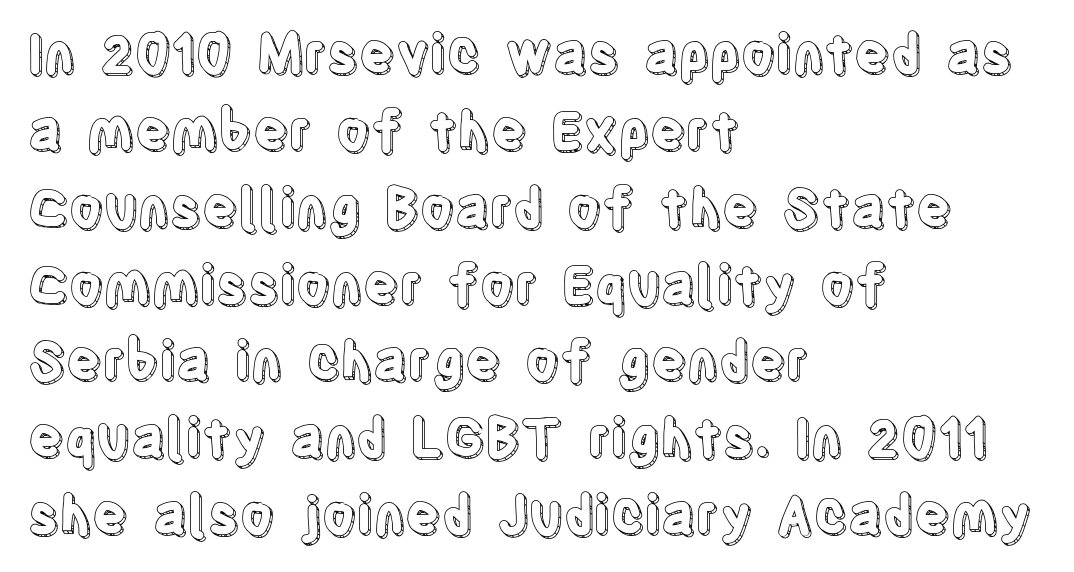
The image shows 53 px condensed type, upright; set left-aligned, normal line spacing (1.45x), normal letter spacing, not underlined; a large x-height.
